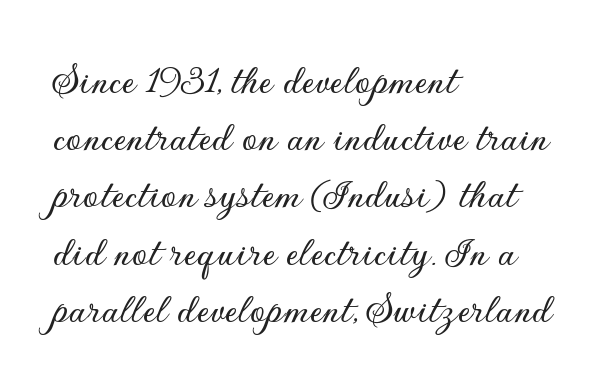
{"serif": "no", "width": "normal", "stroke_contrast": "low", "x_height": "small", "monospaced": "no", "underline": "no", "align": "left", "line_spacing": "normal", "line_spacing_ratio": 1.3, "letter_spacing": "normal", "letter_spacing_em": 0.0, "glyph_px": 44}
